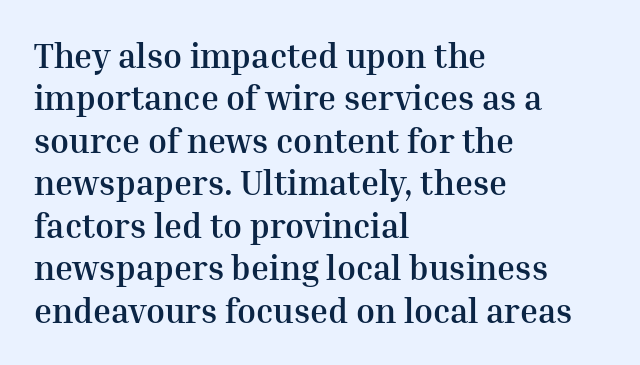
{"serif": "yes", "italic": "no", "bold": "yes", "weight": "semibold", "width": "normal", "stroke_contrast": "medium", "x_height": "medium", "monospaced": "no", "underline": "no", "align": "left", "line_spacing": "normal", "line_spacing_ratio": 1.25, "letter_spacing": "normal", "letter_spacing_em": 0.0, "glyph_px": 34}
